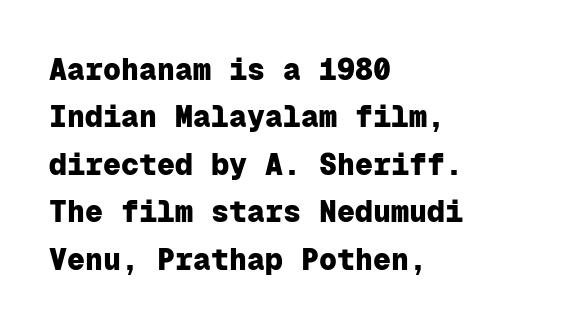
The rendering uses a moderate line-height, typical for paragraphs. The gaps between neighbouring characters are ordinary and unremarkable. The specimen reads as upright at a glance. Think of a typewriter: that constant character pitch is what you see here. Every letter is thick-stroked: bold, no question.
